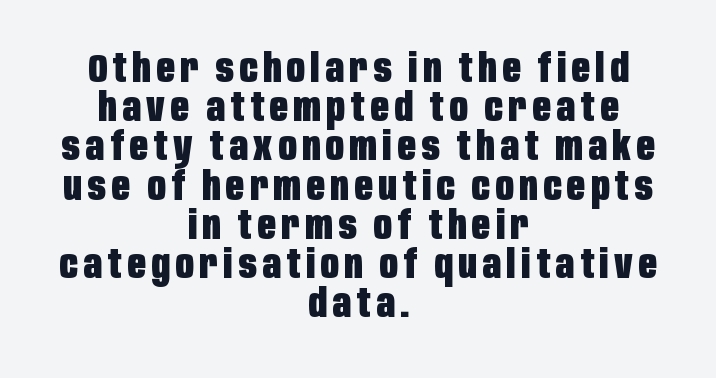
A sans-serif font was chosen for this passage. Unlike italic type, these characters show no tilt at all. Vertical spacing — tight. Lines of text with bare space underneath. These lines stack symmetrically, like a column narrowing and widening about its center.
